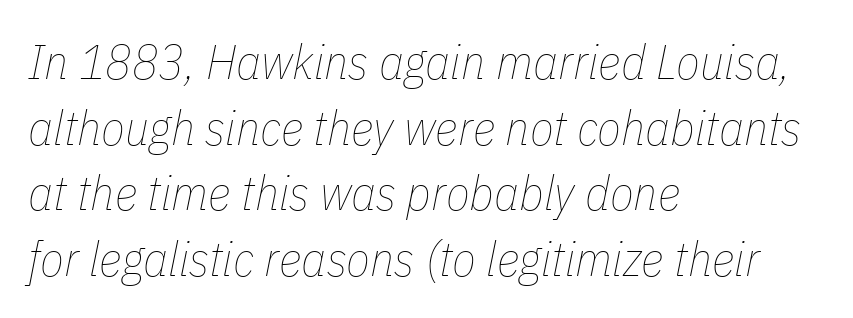
Q: Is the text bold? A: No.
Q: Is the text italic (slanted)? A: Yes, it leans right by about 11 degrees.
Q: Is the text underlined? A: No.
Q: How is the paragraph aligned? A: Left-aligned.
Q: Is the spacing between letters normal or unusually wide? A: Normal.
Q: Is the spacing between lines tight, normal or loose? A: Normal.
Q: Width (condensed, normal, or wide)? A: Condensed.
Q: Stroke contrast? A: Low.
Q: x-height? A: Medium.
Q: Monospaced? A: No.
